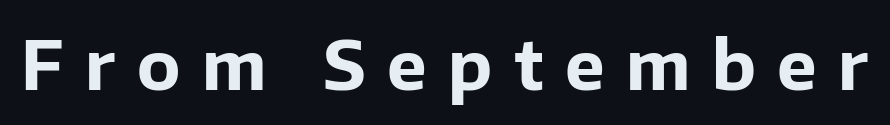
Q: Is the text bold? A: Yes.
Q: Is the text italic (slanted)? A: No, it is upright.
Q: Is the typeface a serif or a sans-serif typeface? A: Sans-serif.
Q: Is the text underlined? A: No.
Q: Is the spacing between letters normal or unusually wide? A: Unusually wide.
Q: Width (condensed, normal, or wide)? A: Normal.
Q: Stroke contrast? A: Low.
Q: x-height? A: Medium.
Q: Monospaced? A: No.
